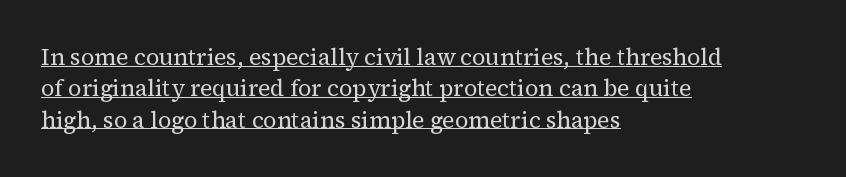
{"italic": "no", "bold": "no", "underline": "yes", "align": "left", "line_spacing": "normal", "line_spacing_ratio": 1.36, "letter_spacing": "normal", "letter_spacing_em": 0.0, "glyph_px": 23}
